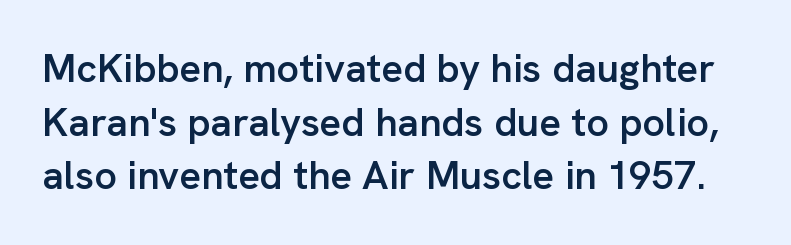
{"serif": "no", "italic": "no", "bold": "semi", "weight": "semibold", "width": "normal", "stroke_contrast": "low", "x_height": "medium", "monospaced": "no", "underline": "no", "line_spacing": "normal", "line_spacing_ratio": 1.34, "letter_spacing": "normal", "letter_spacing_em": 0.0, "glyph_px": 40}
